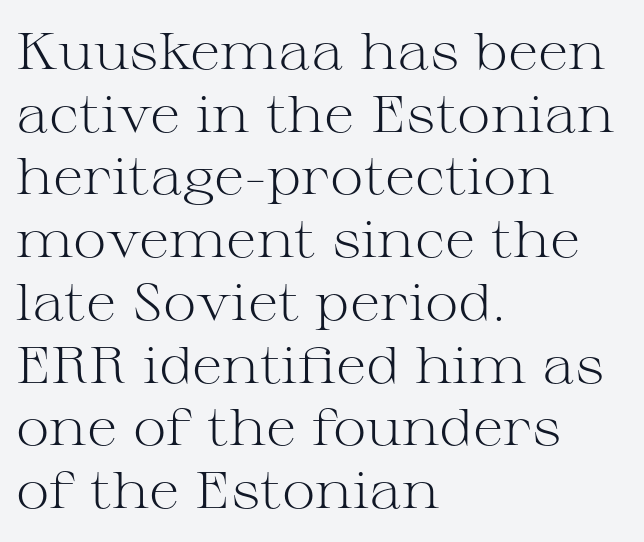
The image shows 51 px light, wide serif type, upright; set left-aligned, line spacing 1.23x, normal letter spacing, not underlined; medium stroke contrast and a medium x-height.
